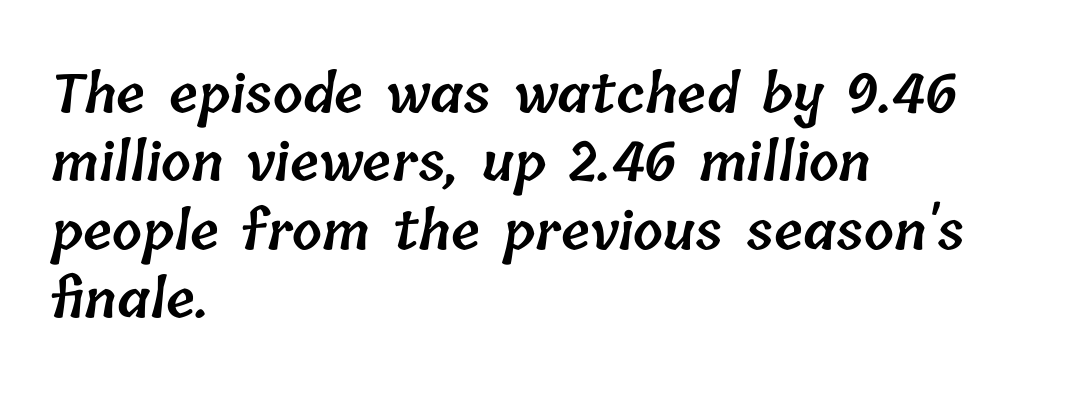
The rendering uses a moderate line-height, typical for paragraphs. These lines are rendered in a variable-pitch font. Glyph-to-glyph distance matches everyday printed text. Quick note: underline off. On the weight axis this lands at semibold, roughly 600.
